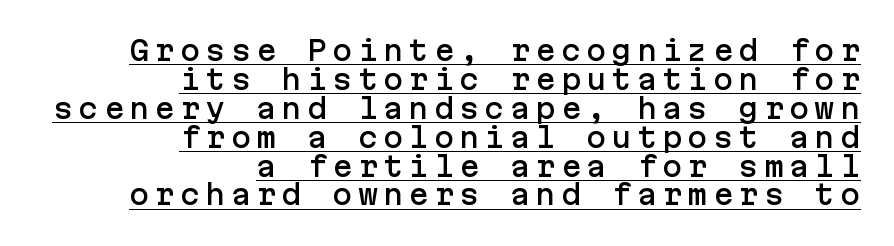
Q: Is the text italic (slanted)? A: No, it is upright.
Q: Is the text underlined? A: Yes.
Q: How is the paragraph aligned? A: Right-aligned.
Q: Is the spacing between lines tight, normal or loose? A: Tight.
